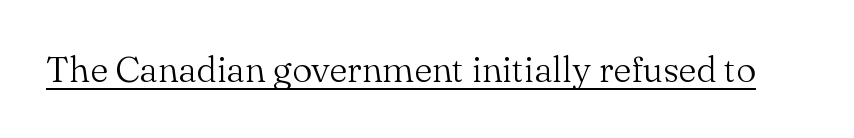
{"serif": "yes", "italic": "no", "bold": "no", "weight": "light", "width": "normal", "stroke_contrast": "medium", "x_height": "small", "monospaced": "no", "underline": "yes", "letter_spacing": "normal", "letter_spacing_em": 0.0, "glyph_px": 36}
